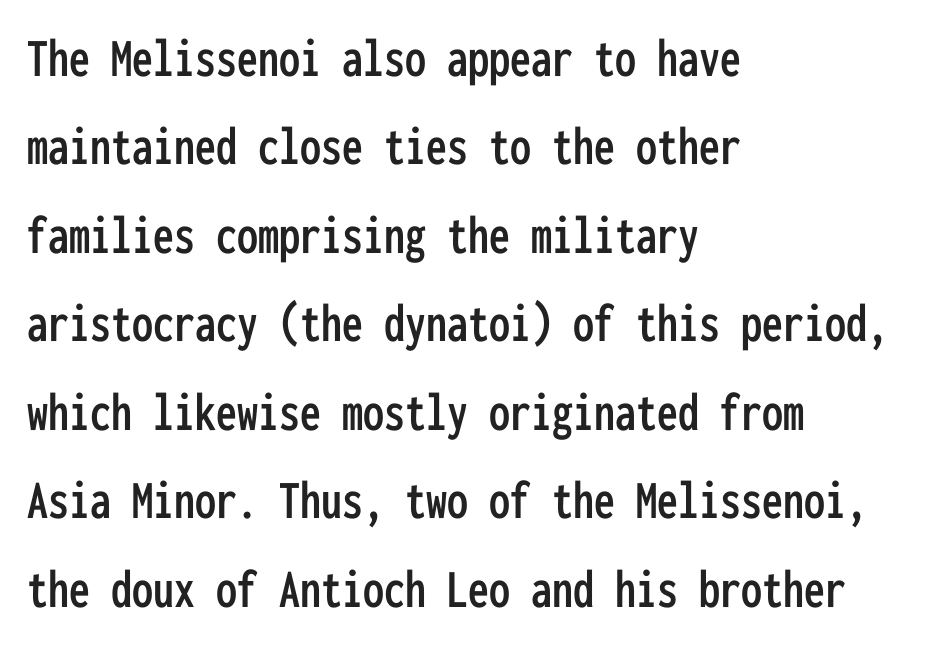
The image shows 56 px condensed sans-serif type, upright, monospaced; set left-aligned, normal line spacing (1.58x), normal letter spacing, not underlined; low stroke contrast and a medium x-height.
